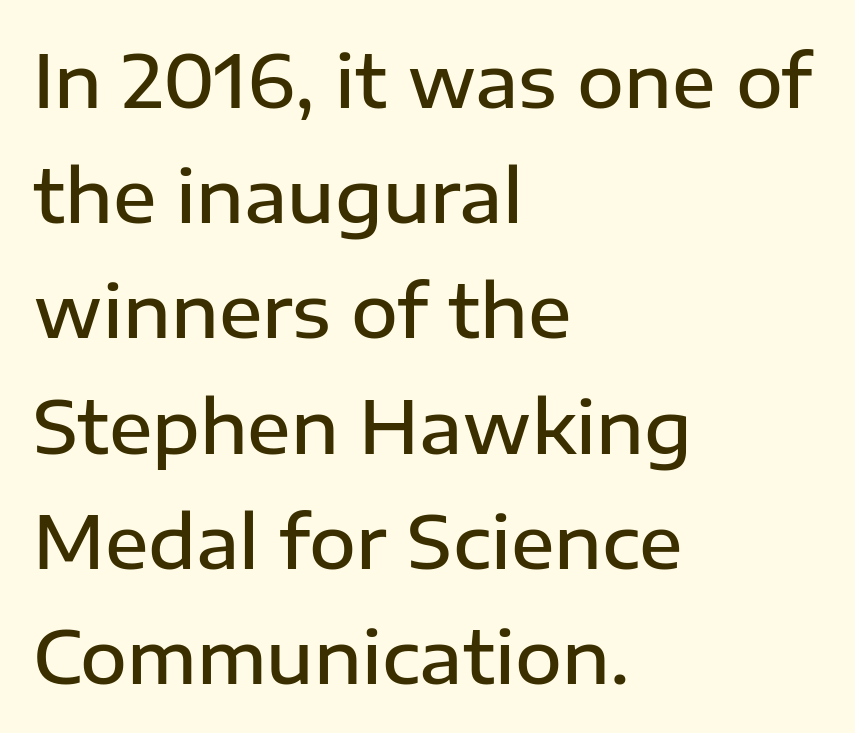
These lines were composed using upright roman letters. Is the letter spacing exaggerated? No — it looks like the ordinary default. The rendering uses a moderate line-height, typical for paragraphs. Rule under the text: the space is simply empty.
